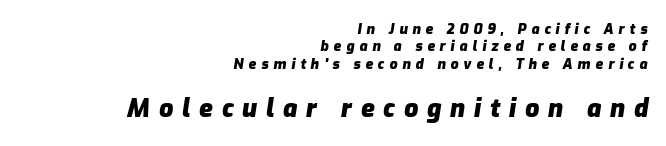
Q: Is the text bold? A: Yes.
Q: Is the text italic (slanted)? A: Yes, it leans right by about 9 degrees.
Q: Is the text underlined? A: No.
Q: How is the paragraph aligned? A: Right-aligned.
Q: Is the spacing between letters normal or unusually wide? A: Unusually wide.
Q: Which block of text is set in a larger size, the first (top) or the second (bottom)? A: The second (bottom) one.
